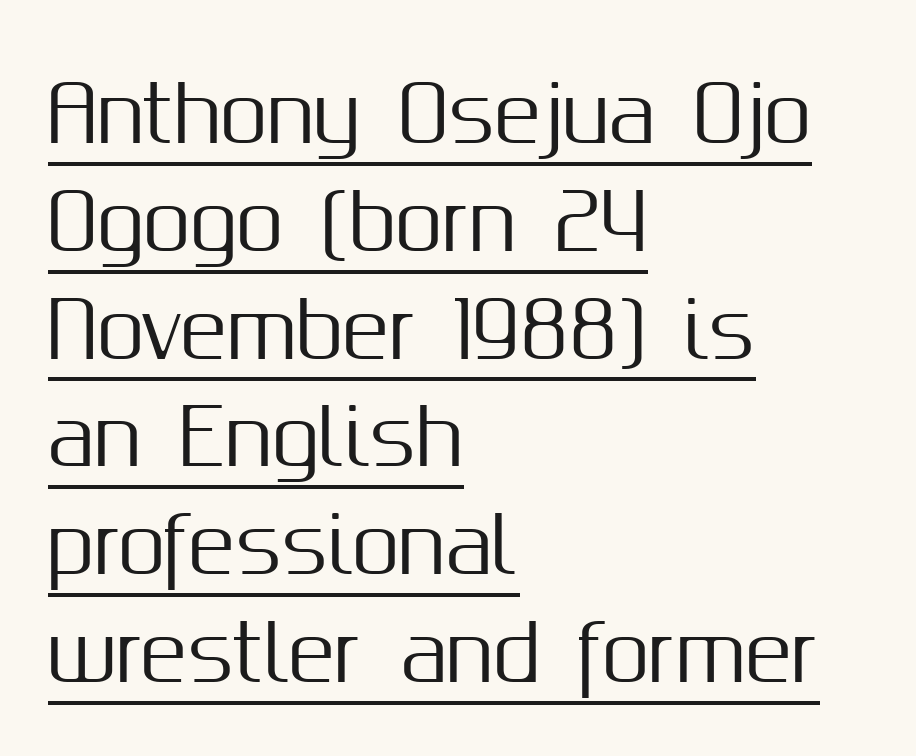
Q: Is the text italic (slanted)? A: No, it is upright.
Q: Is the typeface a serif or a sans-serif typeface? A: Sans-serif.
Q: Is the text underlined? A: Yes.
Q: How is the paragraph aligned? A: Left-aligned.
Q: Is the spacing between letters normal or unusually wide? A: Normal.
Q: Is the spacing between lines tight, normal or loose? A: Normal.
Q: Width (condensed, normal, or wide)? A: Normal.
Q: Stroke contrast? A: Medium.
Q: x-height? A: Medium.
Q: Monospaced? A: No.
